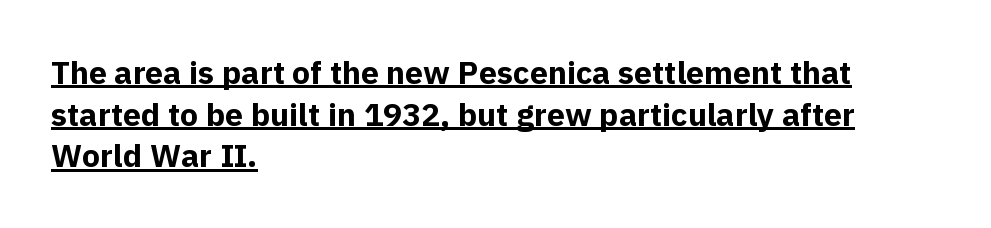
The image shows 32 px bold sans-serif type, upright; set left-aligned, normal line spacing (1.3x), normal letter spacing, underlined; a medium x-height.
